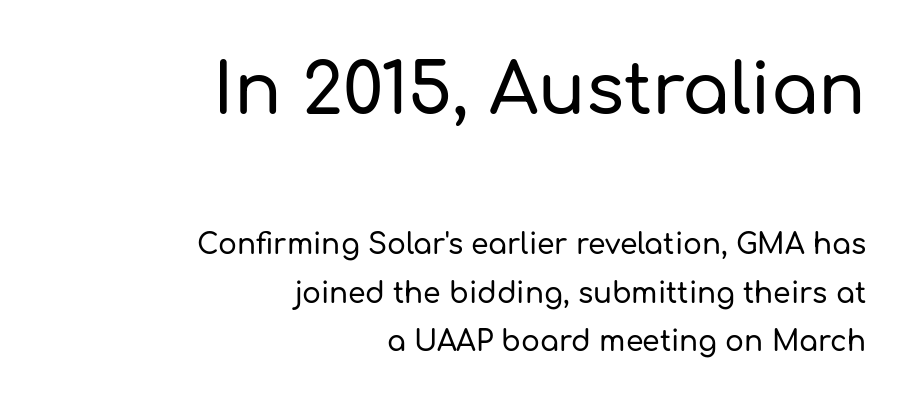
Upright lettering throughout. In terms of letterspacing, this is plain default setting. Check under the words: just untouched page. The text block is weighted toward the right margin, trailing off unevenly leftward. Is this a fixed-width face? No — the glyphs have proportional, varying widths. Note: larger setting up top, smaller setting below.
